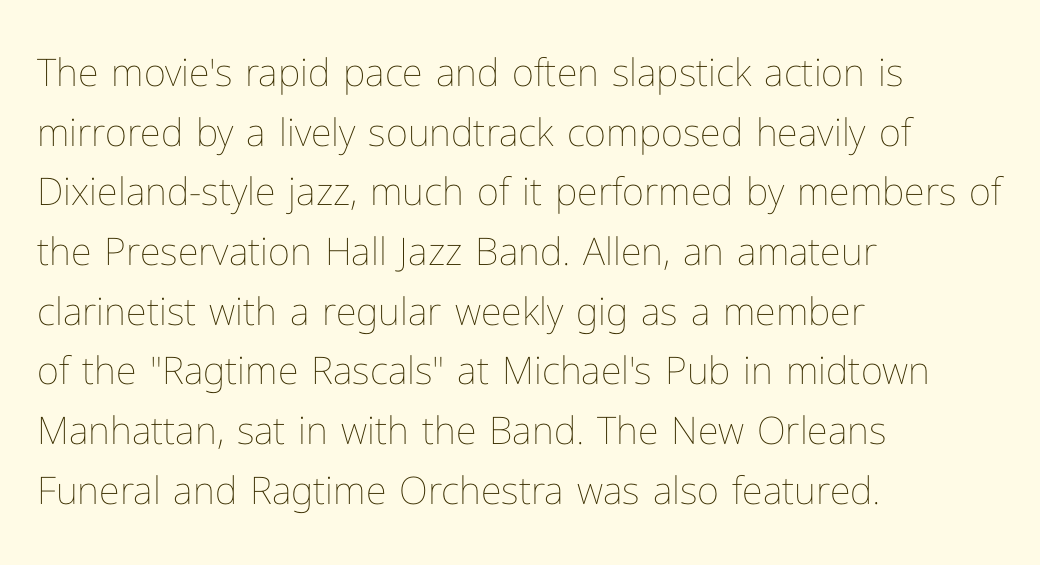
The setting favours the left margin, as ordinary paragraphs usually do. Heft: none added — not bold. No word sits above an underline. Does the leading feel generous? No, just average.
